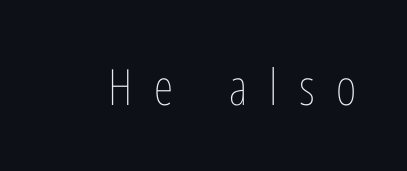
Q: Is the text bold? A: No.
Q: Is the text italic (slanted)? A: No, it is upright.
Q: Is the text underlined? A: No.
Q: Is the spacing between letters normal or unusually wide? A: Unusually wide.
Q: Width (condensed, normal, or wide)? A: Condensed.
Q: Stroke contrast? A: Low.
Q: x-height? A: Medium.
Q: Monospaced? A: No.
